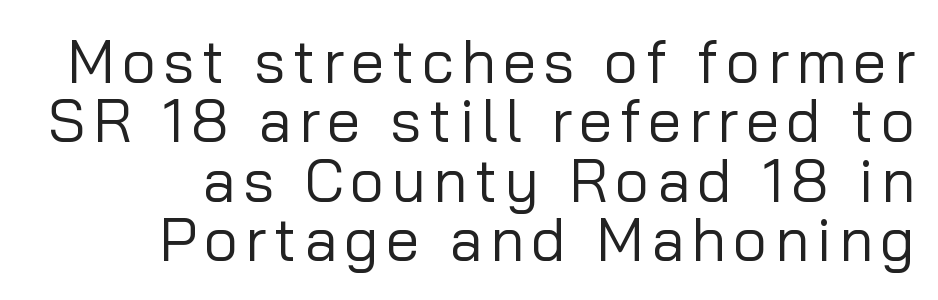
Q: Is the text bold? A: No.
Q: Is the text italic (slanted)? A: No, it is upright.
Q: Is the typeface a serif or a sans-serif typeface? A: Sans-serif.
Q: Is the text underlined? A: No.
Q: How is the paragraph aligned? A: Right-aligned.
Q: Is the spacing between lines tight, normal or loose? A: Tight.
Q: Width (condensed, normal, or wide)? A: Normal.
Q: Stroke contrast? A: Low.
Q: x-height? A: Medium.
Q: Monospaced? A: No.
